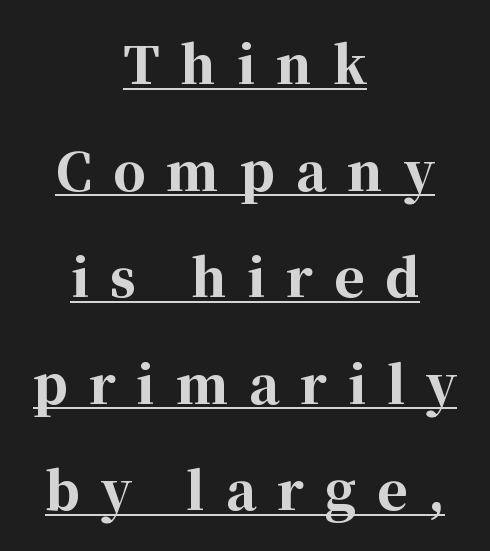
Q: Is the text bold? A: Yes.
Q: Is the text italic (slanted)? A: No, it is upright.
Q: Is the typeface a serif or a sans-serif typeface? A: Serif.
Q: Is the text underlined? A: Yes.
Q: How is the paragraph aligned? A: Centered.
Q: Is the spacing between letters normal or unusually wide? A: Unusually wide.
Q: Is the spacing between lines tight, normal or loose? A: Loose.
Q: Width (condensed, normal, or wide)? A: Normal.
Q: Stroke contrast? A: High.
Q: x-height? A: Medium.
Q: Monospaced? A: No.
